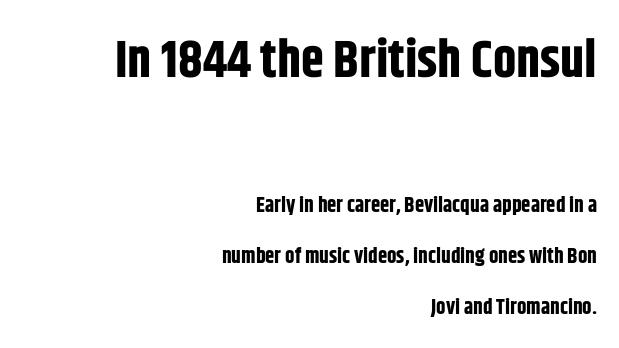
Q: Is the text bold? A: Yes.
Q: Is the text italic (slanted)? A: No, it is upright.
Q: Is the typeface a serif or a sans-serif typeface? A: Sans-serif.
Q: Is the text underlined? A: No.
Q: How is the paragraph aligned? A: Right-aligned.
Q: Is the spacing between letters normal or unusually wide? A: Normal.
Q: Is the spacing between lines tight, normal or loose? A: Loose.
Q: Which block of text is set in a larger size, the first (top) or the second (bottom)? A: The first (top) one.
Q: Width (condensed, normal, or wide)? A: Condensed.
Q: Stroke contrast? A: Low.
Q: x-height? A: Large.
Q: Monospaced? A: No.
